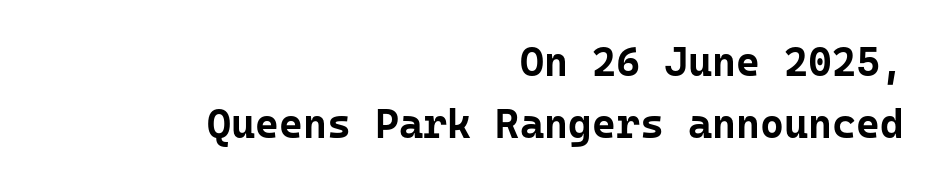
Q: Is the text bold? A: Yes.
Q: Is the text italic (slanted)? A: No, it is upright.
Q: Is the typeface a serif or a sans-serif typeface? A: Sans-serif.
Q: Is the text underlined? A: No.
Q: How is the paragraph aligned? A: Right-aligned.
Q: Is the spacing between letters normal or unusually wide? A: Normal.
Q: Is the spacing between lines tight, normal or loose? A: Normal.
Q: Width (condensed, normal, or wide)? A: Normal.
Q: Stroke contrast? A: Low.
Q: x-height? A: Medium.
Q: Monospaced? A: Yes.
